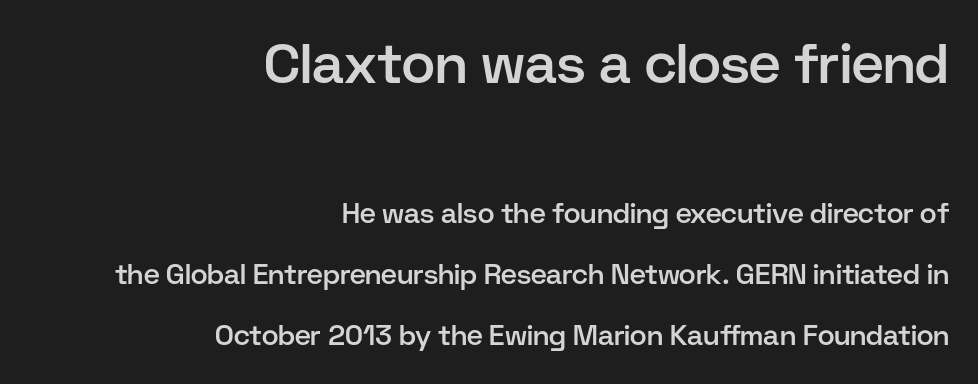
The image shows 56 px semibold sans-serif type, upright; set right-aligned, loose line spacing (2.18x), normal letter spacing, not underlined; the first (top) block is 2.0x larger; low stroke contrast and a medium x-height.
